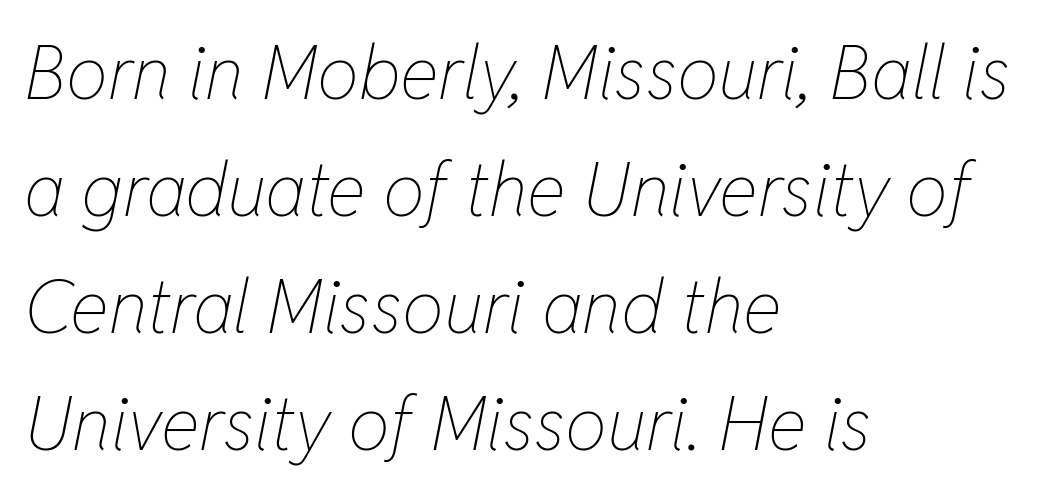
Think of a printed novel: that variable character pitch is what you see here. Look at the tracking — it's just the regular setting, nothing added. The strokes are not fattened; the text isn't bold. The space beneath each line is pristine and unruled. Leading: standard. The font's italic variant was chosen for this text.
